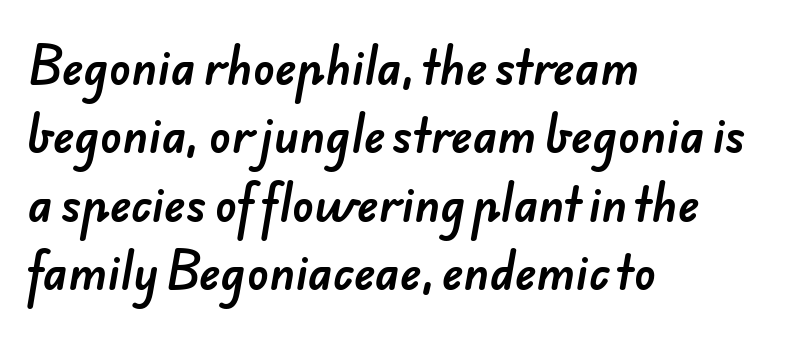
The image shows 45 px sans-serif type; set left-aligned, normal line spacing (1.52x), normal letter spacing, not underlined; low stroke contrast and a small x-height.
